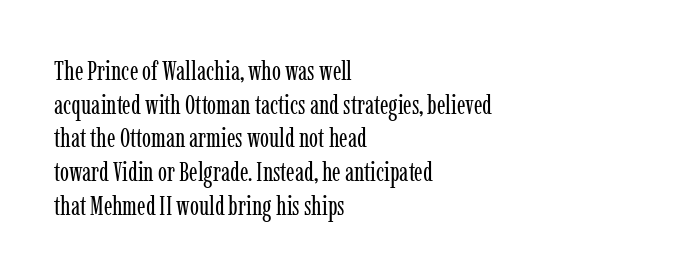
Whoever set this chose a conventional vertical rhythm. Each stroke keeps to a modest, everyday thickness or less. Is there any slant? The stems are plumb. Any mark beneath the type? The region is blank. Horizontal alignment here is leftward, the default for most running prose.
